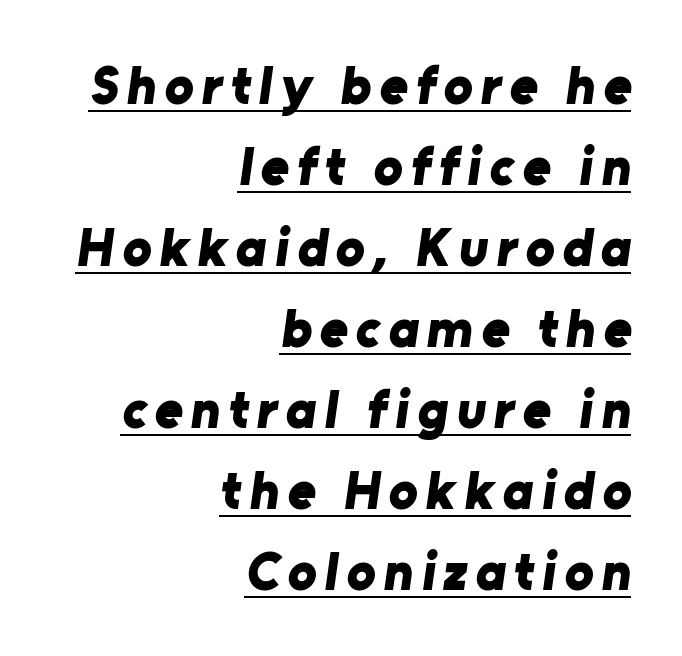
The image shows 54 px bold sans-serif type; set right-aligned, normal line spacing (1.5x), underlined; low stroke contrast and a medium x-height.
